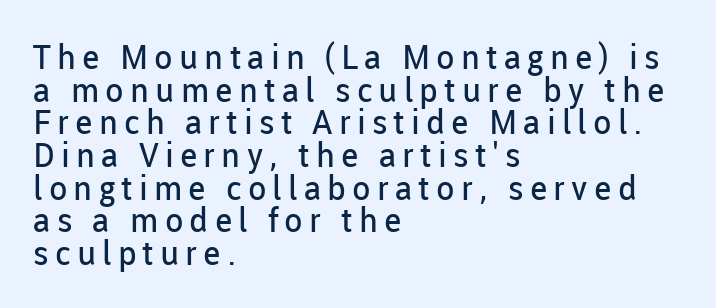
Q: Is the text bold? A: No.
Q: Is the text italic (slanted)? A: No, it is upright.
Q: Is the typeface a serif or a sans-serif typeface? A: Sans-serif.
Q: Is the text underlined? A: No.
Q: How is the paragraph aligned? A: Left-aligned.
Q: Is the spacing between lines tight, normal or loose? A: Tight.
Q: Width (condensed, normal, or wide)? A: Normal.
Q: Stroke contrast? A: Low.
Q: x-height? A: Medium.
Q: Monospaced? A: No.
